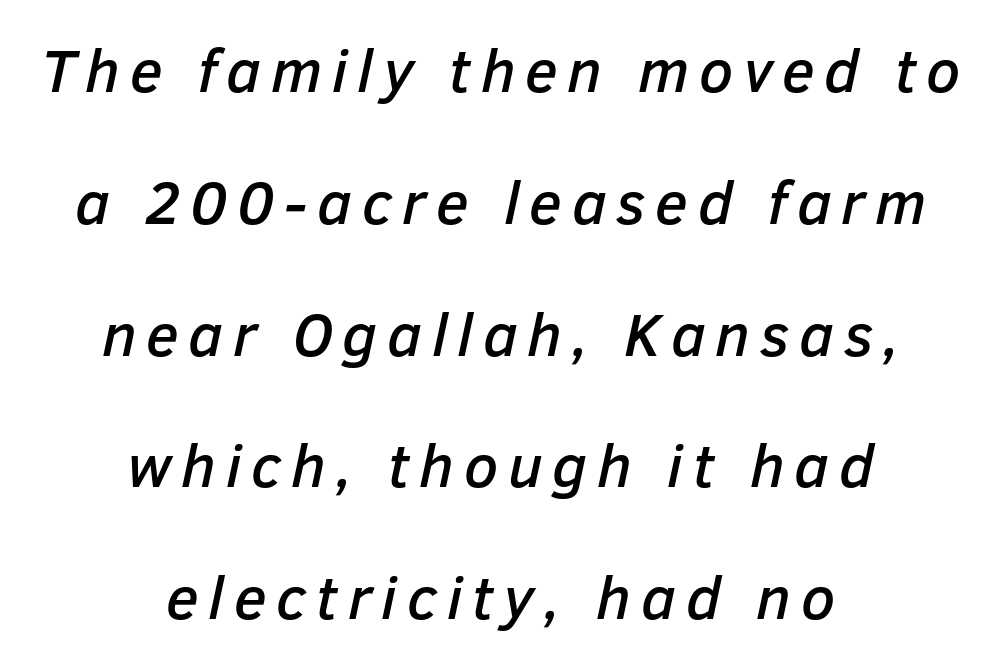
{"italic": "yes", "lean": "right", "slant_degrees": 12, "width": "normal", "stroke_contrast": "low", "x_height": "medium", "monospaced": "no", "underline": "no", "align": "center", "line_spacing": "loose", "line_spacing_ratio": 2.16, "glyph_px": 61}
